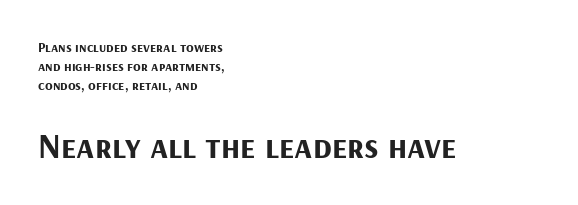
{"serif": "no", "italic": "no", "bold": "yes", "weight": "bold", "width": "normal", "stroke_contrast": "medium", "x_height": "medium", "monospaced": "no", "underline": "no", "align": "left", "line_spacing": "normal", "line_spacing_ratio": 1.35, "letter_spacing": "normal", "letter_spacing_em": 0.0, "larger_block": "second", "size_ratio": 2.5, "glyph_px": 35}
